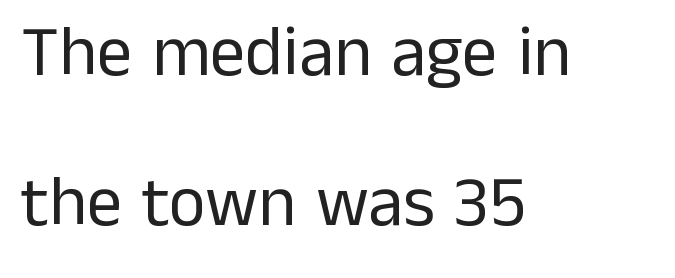
{"serif": "no", "italic": "no", "bold": "no", "weight": "regular", "width": "normal", "stroke_contrast": "low", "x_height": "medium", "monospaced": "no", "underline": "no", "align": "left", "line_spacing": "loose", "line_spacing_ratio": 2.11, "letter_spacing": "normal", "letter_spacing_em": 0.0, "glyph_px": 71}
